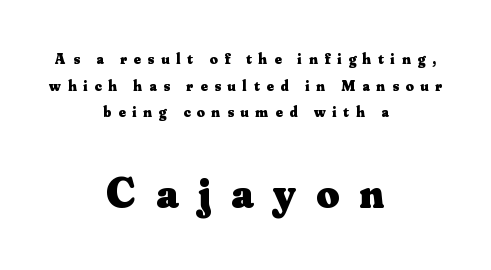
Q: Is the text bold? A: Yes.
Q: Is the text italic (slanted)? A: No, it is upright.
Q: Is the typeface a serif or a sans-serif typeface? A: Serif.
Q: Is the text underlined? A: No.
Q: How is the paragraph aligned? A: Centered.
Q: Is the spacing between letters normal or unusually wide? A: Unusually wide.
Q: Which block of text is set in a larger size, the first (top) or the second (bottom)? A: The second (bottom) one.
Q: Width (condensed, normal, or wide)? A: Normal.
Q: Stroke contrast? A: Medium.
Q: x-height? A: Small.
Q: Monospaced? A: No.
